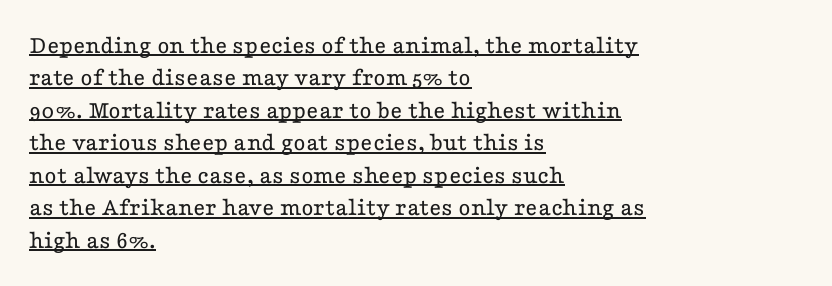
The image shows 26 px text type, upright; set left-aligned, normal line spacing (1.25x), normal letter spacing, underlined.
